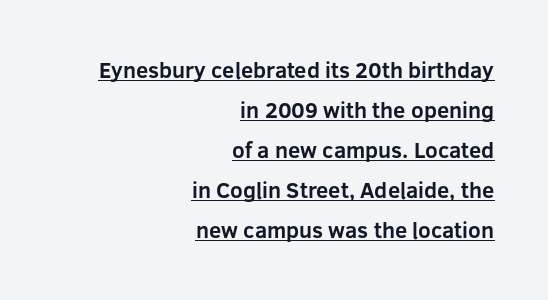
The image shows 22 px bold type, upright; set right-aligned, line spacing 1.82x, normal letter spacing, underlined.
